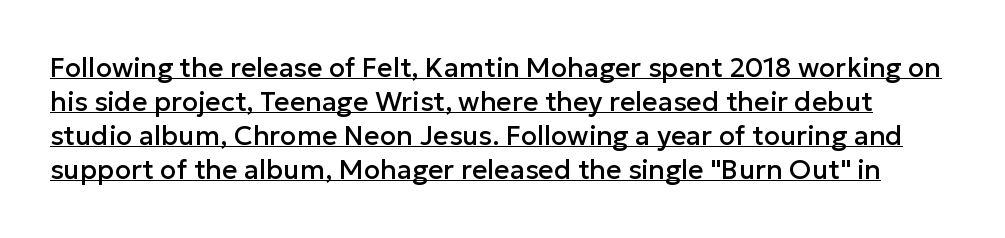
Q: Is the text italic (slanted)? A: No, it is upright.
Q: Is the text underlined? A: Yes.
Q: Is the spacing between letters normal or unusually wide? A: Normal.
Q: Is the spacing between lines tight, normal or loose? A: Normal.
